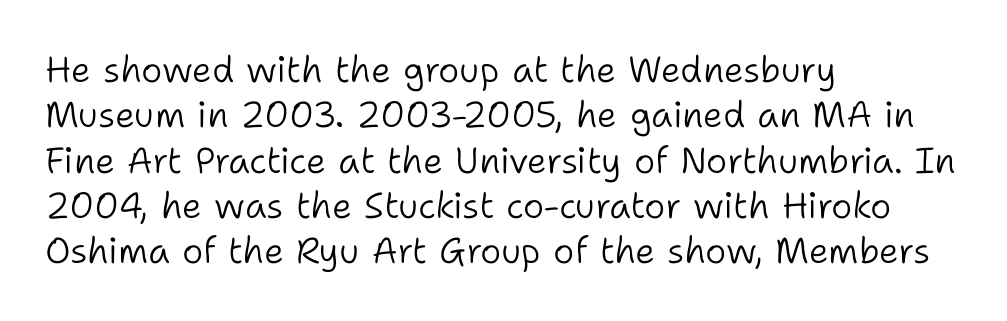
{"serif": "no", "italic": "no", "bold": "no", "weight": "light", "width": "normal", "stroke_contrast": "low", "x_height": "medium", "monospaced": "no", "underline": "no", "align": "left", "line_spacing": "normal", "line_spacing_ratio": 1.26, "letter_spacing": "normal", "letter_spacing_em": 0.0, "glyph_px": 36}
